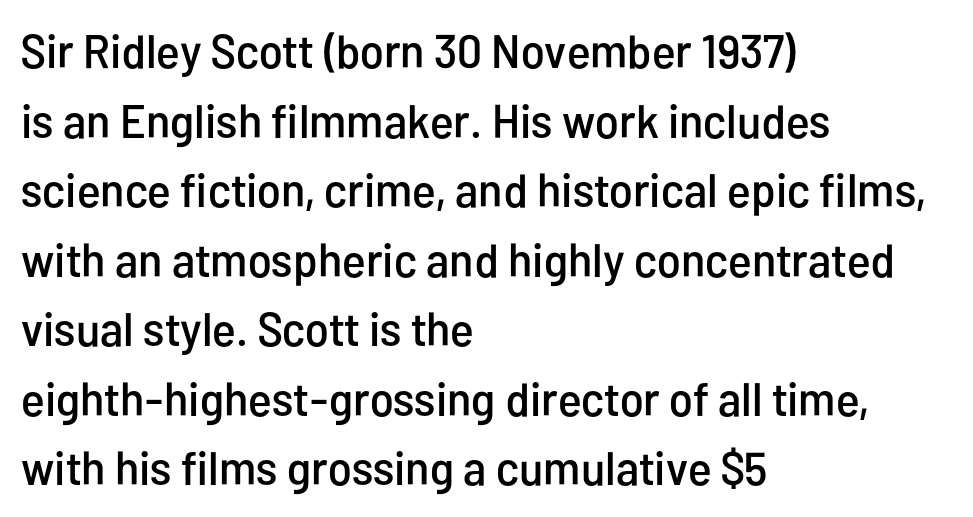
The image shows 47 px condensed sans-serif type, upright; set left-aligned, normal line spacing (1.48x), normal letter spacing, not underlined; low stroke contrast and a medium x-height.
